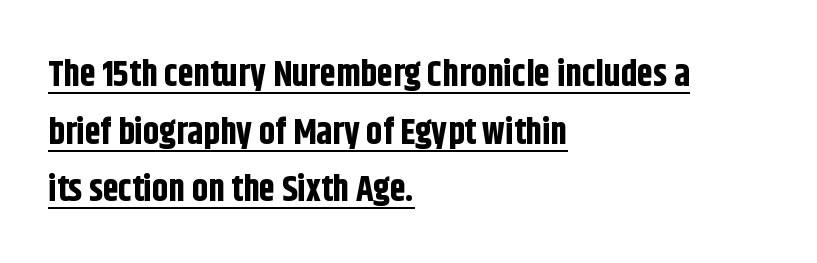
When letters stand straight like this, we call the style roman or upright. Students, observe the line beneath the letters — that is underlining. The rendering uses natural spacing where letterforms have individual widths. What kind of face is this? One without serifs — a sans. Teacher's note: observe the even left margin — that is flush-left alignment. Look at the tracking — it's just the regular setting, nothing added.
